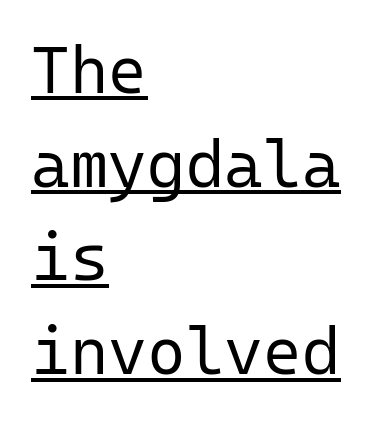
The passage shown has conventional tracking throughout. Which margin do the lines hug? The left one — the right edge is uneven. The letters march in equal steps, a hallmark of fixed-pitch type. The designer left line spacing at the default. Posture: straight, roman, zero tilt.
